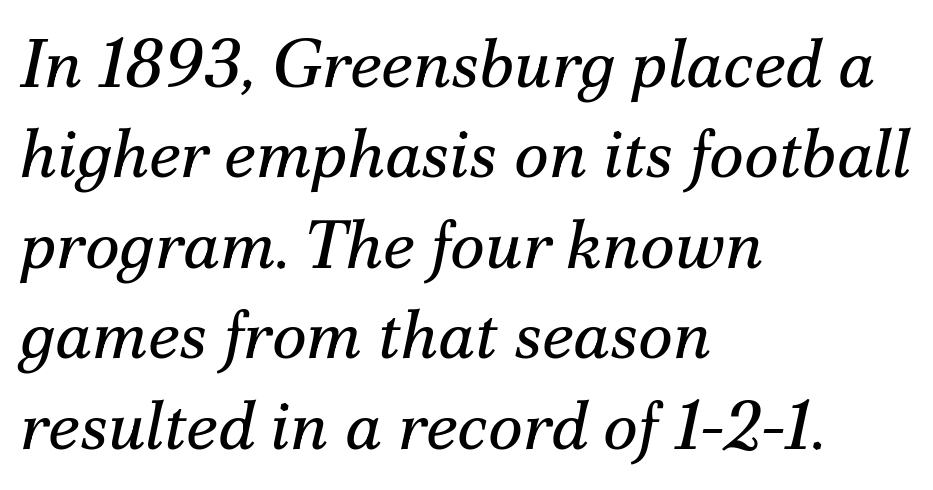
The image shows 67 px regular-weight serif type, italic (leaning right); set left-aligned, normal line spacing (1.35x), normal letter spacing, not underlined; medium stroke contrast and a small x-height.
